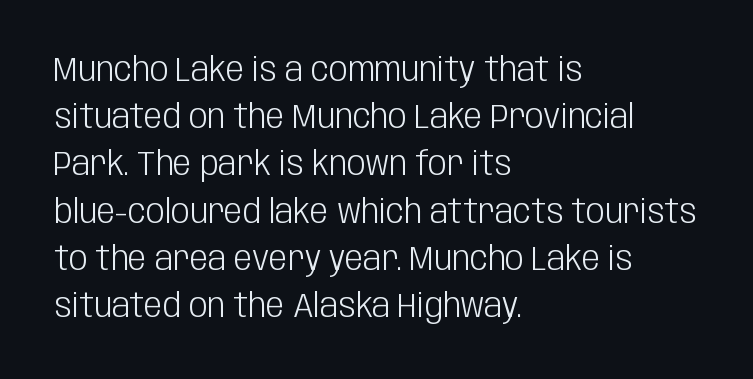
{"serif": "no", "italic": "no", "bold": "no", "weight": "light", "width": "condensed", "stroke_contrast": "low", "x_height": "large", "monospaced": "no", "underline": "no", "align": "left", "line_spacing": "normal", "line_spacing_ratio": 1.43, "letter_spacing": "normal", "letter_spacing_em": 0.0, "glyph_px": 33}
